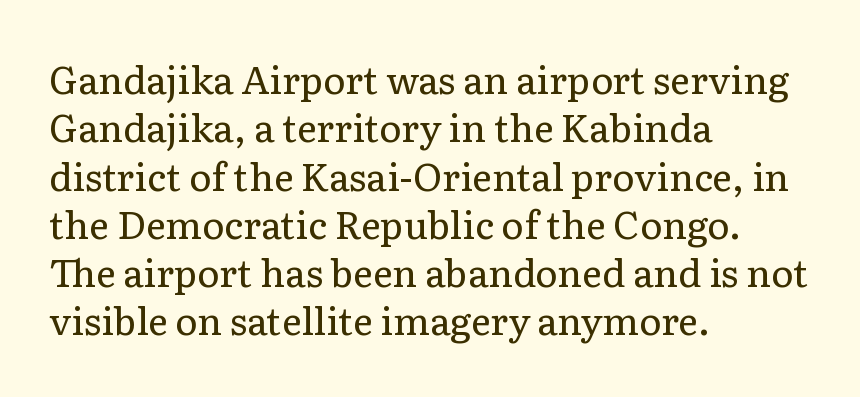
In terms of letterspacing, this is plain default setting. A typesetter would label this face a serif. The type sits square on the baseline with zero lean. Do the characters align in a grid? No, the font is proportional. Rule under the text: the space is simply empty.
